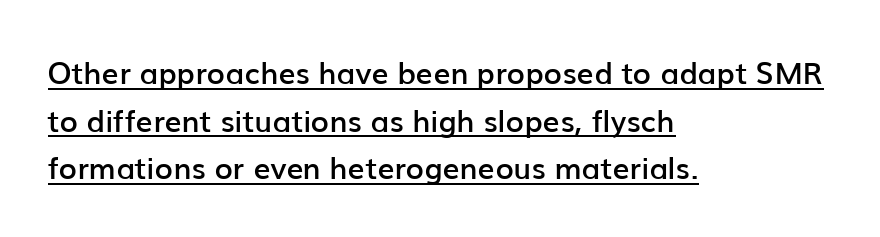
{"serif": "no", "italic": "no", "bold": "semi", "weight": "semibold", "width": "normal", "stroke_contrast": "low", "x_height": "medium", "monospaced": "no", "underline": "yes", "align": "left", "line_spacing": "normal", "line_spacing_ratio": 1.59, "letter_spacing": "normal", "letter_spacing_em": 0.0, "glyph_px": 30}
